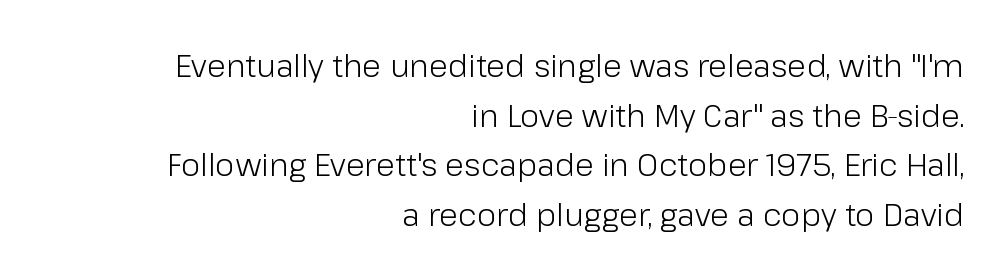
No extra ink here — the face is not bold. The passage is arranged like a letterhead date or caption credit — flush right. The space between consecutive lines is moderate. The text was rendered using a sans face with plain stroke endings.
